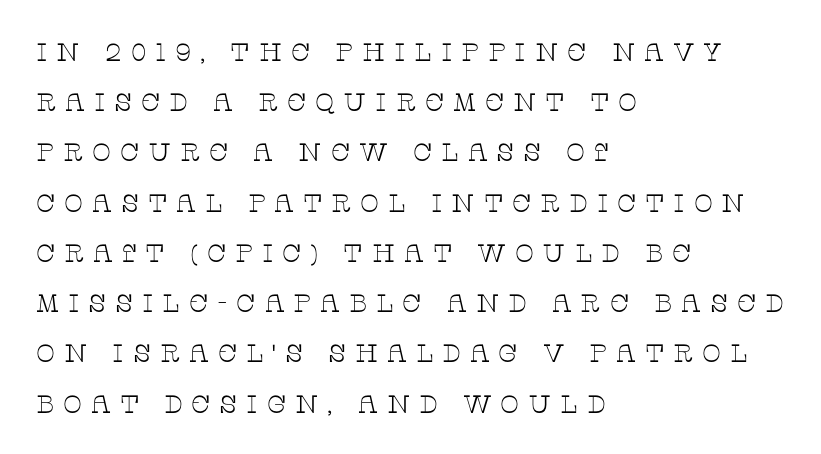
Q: Is the text bold? A: No.
Q: Is the text italic (slanted)? A: No, it is upright.
Q: Is the text underlined? A: No.
Q: How is the paragraph aligned? A: Left-aligned.
Q: Is the spacing between letters normal or unusually wide? A: Unusually wide.
Q: Is the spacing between lines tight, normal or loose? A: Loose.
